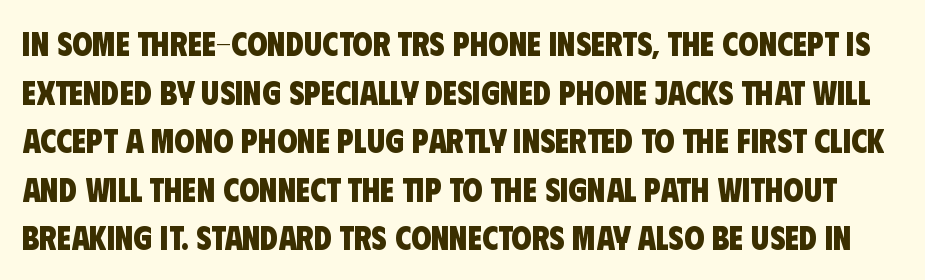
Plain, unruled lines of type. These lines carry a lot of weight — the face is fully bold. You could not count columns in this text — the font is proportionally spaced. One glance says typical: line gaps are just what's usual.
